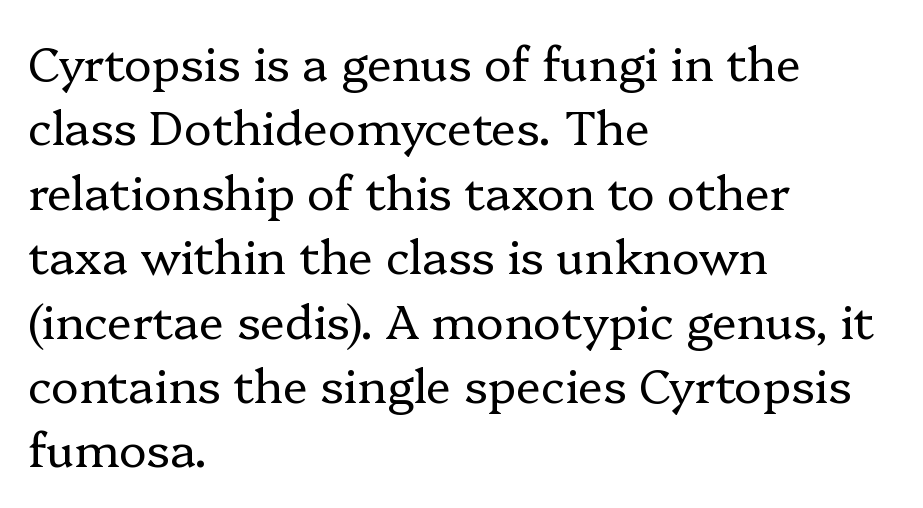
{"serif": "yes", "italic": "no", "bold": "no", "weight": "regular", "width": "normal", "stroke_contrast": "low", "x_height": "medium", "monospaced": "no", "underline": "no", "align": "left", "line_spacing": "normal", "line_spacing_ratio": 1.37, "letter_spacing": "normal", "letter_spacing_em": 0.0, "glyph_px": 47}
